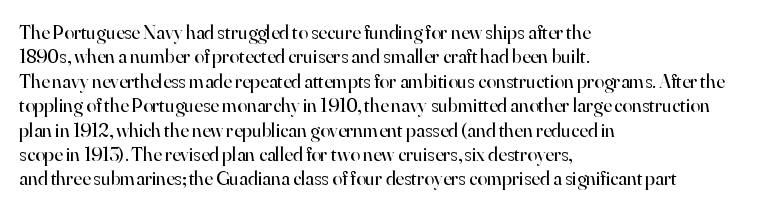
The image shows 20 px text type, upright; set left-aligned, line spacing 1.22x, normal letter spacing, not underlined.
